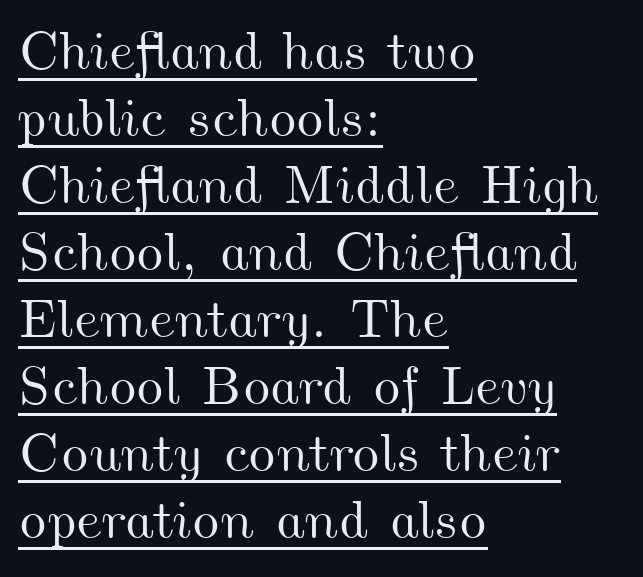
{"width": "wide", "stroke_contrast": "medium", "x_height": "small", "monospaced": "no", "underline": "yes", "align": "left", "line_spacing_ratio": 1.24, "letter_spacing": "normal", "letter_spacing_em": 0.0, "glyph_px": 54}
